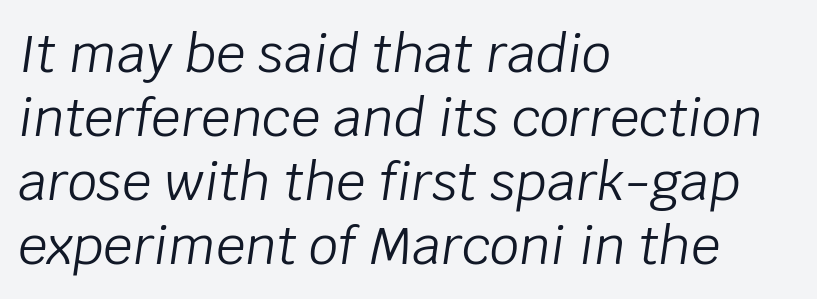
{"italic": "yes", "lean": "right", "slant_degrees": 8, "bold": "no", "weight": "light", "width": "normal", "stroke_contrast": "low", "x_height": "large", "monospaced": "no", "underline": "no", "align": "left", "line_spacing_ratio": 1.23, "letter_spacing": "normal", "letter_spacing_em": 0.0, "glyph_px": 52}
